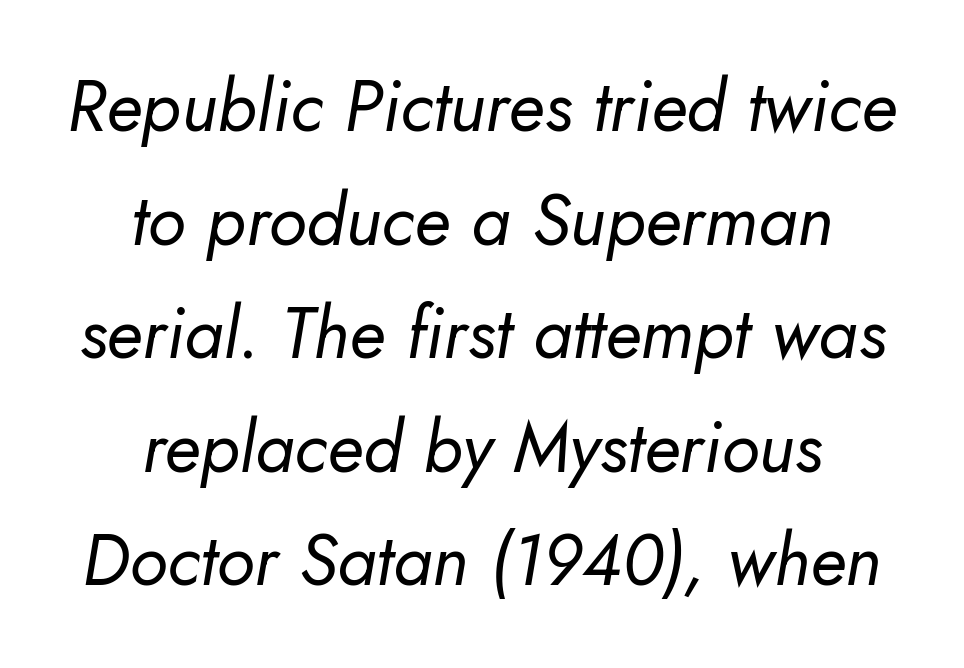
The image shows 71 px regular-weight type, italic (leaning right); set centered, normal line spacing (1.6x), normal letter spacing, not underlined; low stroke contrast and a small x-height.
